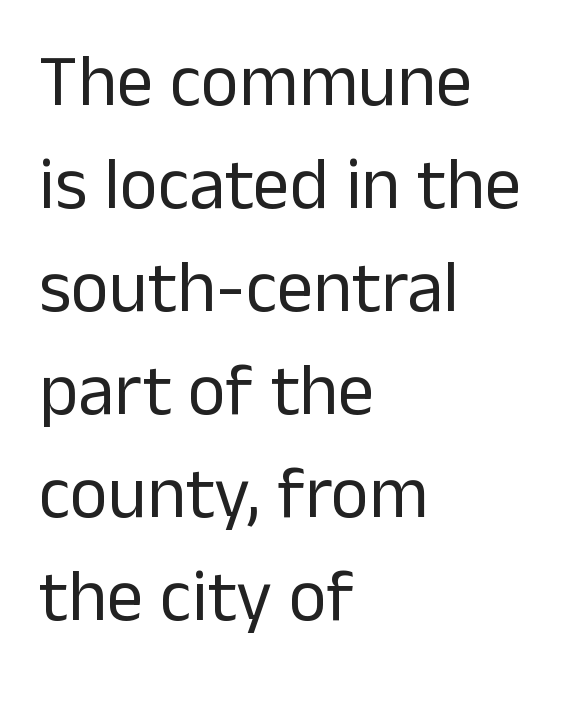
Is there any slant? The stems are plumb. The designer left line spacing at the default. The typeface has the unassuming heft of standard copy or less. Only glyphs here, with clear space below each row.
